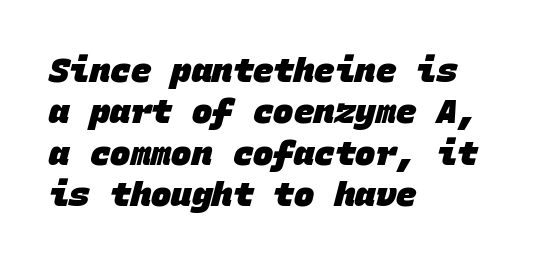
{"serif": "no", "bold": "yes", "weight": "heavy", "width": "normal", "stroke_contrast": "low", "x_height": "large", "monospaced": "yes", "underline": "no", "align": "left", "line_spacing_ratio": 1.22, "letter_spacing": "normal", "letter_spacing_em": 0.0, "glyph_px": 34}
